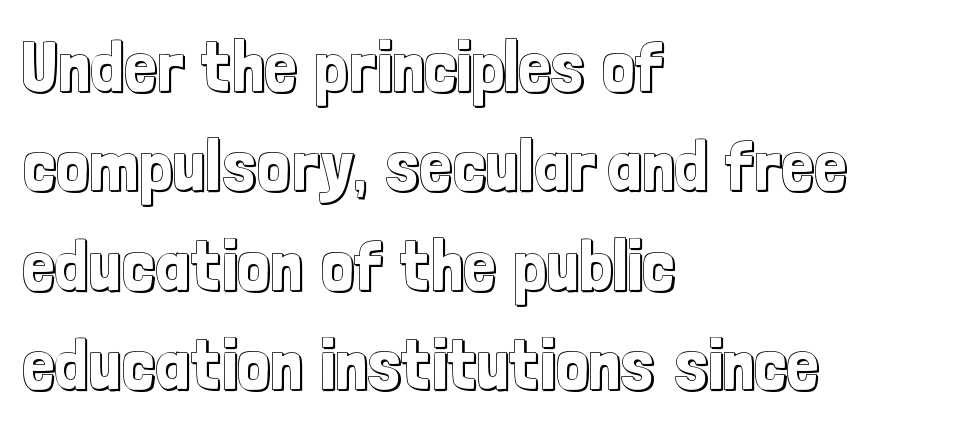
Q: Is the text italic (slanted)? A: No, it is upright.
Q: Is the text underlined? A: No.
Q: How is the paragraph aligned? A: Left-aligned.
Q: Is the spacing between letters normal or unusually wide? A: Normal.
Q: Is the spacing between lines tight, normal or loose? A: Normal.
Q: Width (condensed, normal, or wide)? A: Condensed.
Q: x-height? A: Medium.
Q: Monospaced? A: No.
